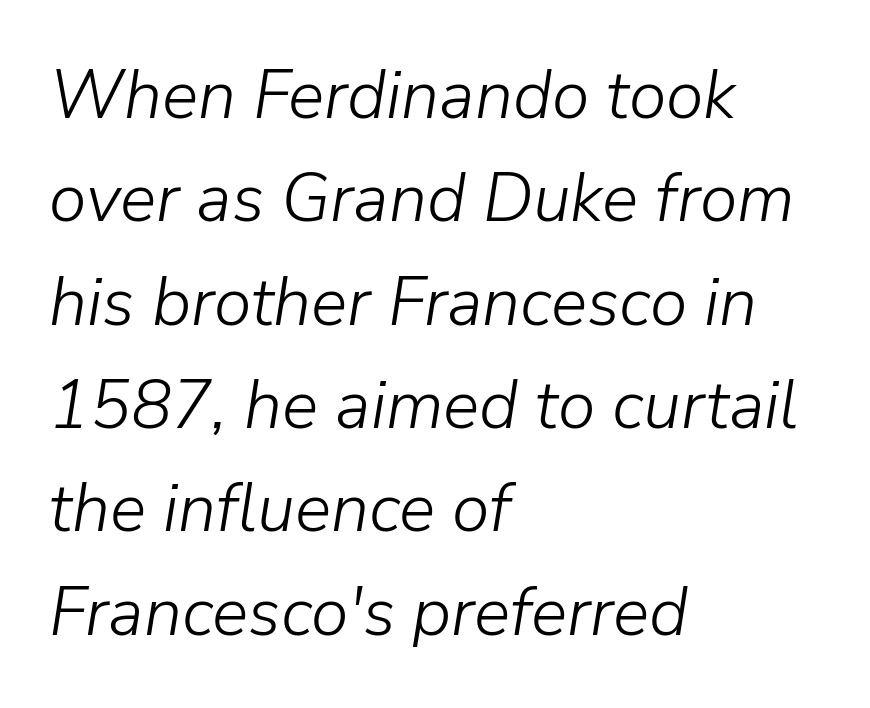
{"italic": "yes", "lean": "right", "slant_degrees": 9, "bold": "no", "weight": "light", "width": "normal", "stroke_contrast": "low", "x_height": "medium", "monospaced": "no", "underline": "no", "align": "left", "line_spacing": "normal", "line_spacing_ratio": 1.52, "letter_spacing": "normal", "letter_spacing_em": 0.0, "glyph_px": 68}
